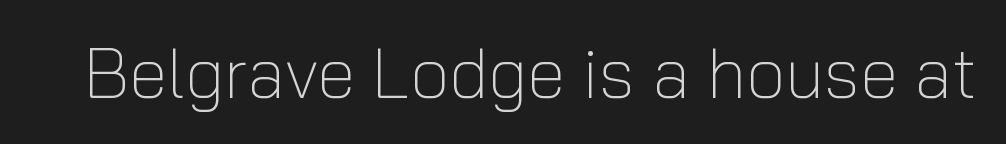
{"serif": "no", "italic": "no", "bold": "no", "weight": "light", "width": "normal", "stroke_contrast": "low", "x_height": "medium", "monospaced": "no", "underline": "no", "letter_spacing": "normal", "letter_spacing_em": 0.0, "glyph_px": 70}
